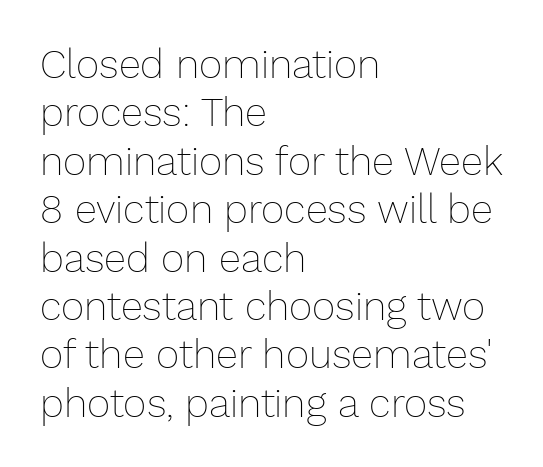
Q: Is the text bold? A: No.
Q: Is the text italic (slanted)? A: No, it is upright.
Q: Is the text underlined? A: No.
Q: How is the paragraph aligned? A: Left-aligned.
Q: Is the spacing between letters normal or unusually wide? A: Normal.
Q: Width (condensed, normal, or wide)? A: Normal.
Q: Stroke contrast? A: Low.
Q: x-height? A: Medium.
Q: Monospaced? A: No.
